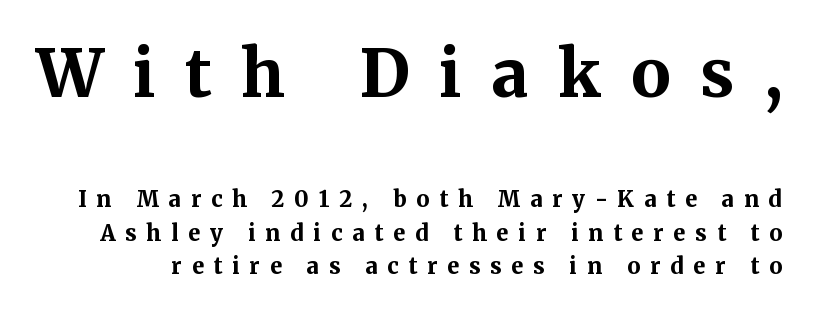
Q: Is the text bold? A: Yes.
Q: Is the text italic (slanted)? A: No, it is upright.
Q: Is the typeface a serif or a sans-serif typeface? A: Serif.
Q: Is the text underlined? A: No.
Q: Is the spacing between letters normal or unusually wide? A: Unusually wide.
Q: Is the spacing between lines tight, normal or loose? A: Normal.
Q: Which block of text is set in a larger size, the first (top) or the second (bottom)? A: The first (top) one.
Q: Width (condensed, normal, or wide)? A: Normal.
Q: Stroke contrast? A: Medium.
Q: x-height? A: Medium.
Q: Monospaced? A: No.
